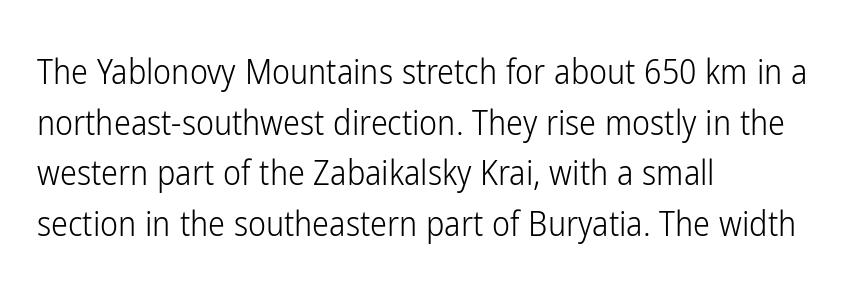
The image shows 34 px light, condensed sans-serif type, upright; set left-aligned, normal line spacing (1.49x), normal letter spacing, not underlined; low stroke contrast and a medium x-height.
